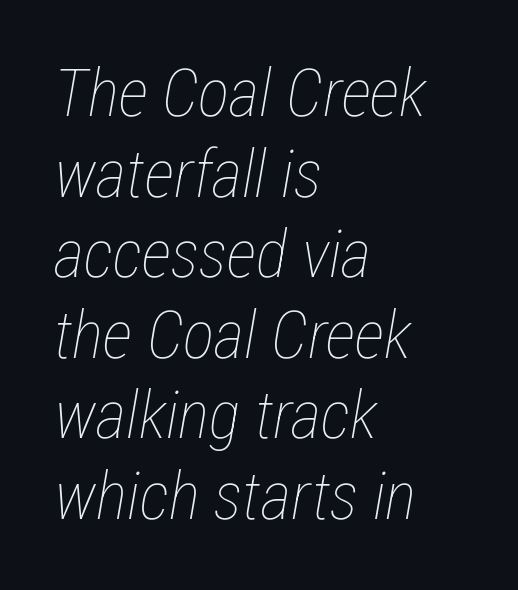
The image shows 66 px thin, condensed type, italic (leaning right); set left-aligned, line spacing 1.22x, normal letter spacing, not underlined; low stroke contrast and a medium x-height.
